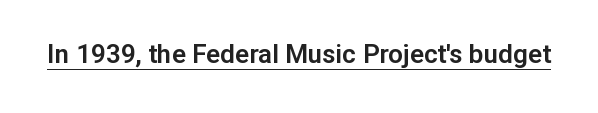
The image shows 26 px text type, upright; set normal letter spacing, underlined.
